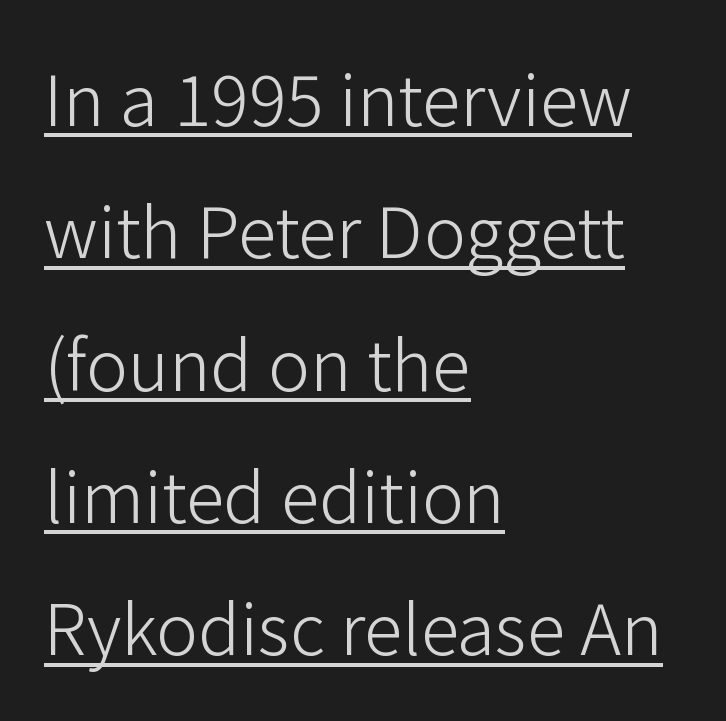
Q: Is the text bold? A: No.
Q: Is the text italic (slanted)? A: No, it is upright.
Q: Is the typeface a serif or a sans-serif typeface? A: Sans-serif.
Q: Is the text underlined? A: Yes.
Q: How is the paragraph aligned? A: Left-aligned.
Q: Is the spacing between letters normal or unusually wide? A: Normal.
Q: Width (condensed, normal, or wide)? A: Normal.
Q: Stroke contrast? A: Low.
Q: x-height? A: Medium.
Q: Monospaced? A: No.
